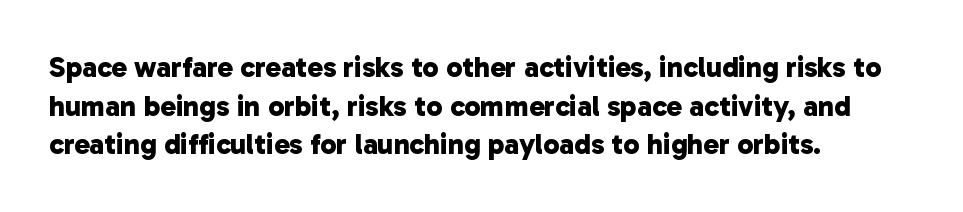
Do the characters align in a grid? No, the font is proportional. This sample uses plain, unmodified letter spacing. Compared with typical paragraphs, the rows here are spaced about the same. Horizontally, the lines are justified to the leading edge only. What weight is shown? A full bold with thick strokes. This rendering employs a face without finishing strokes, i.e., a sans-serif.
